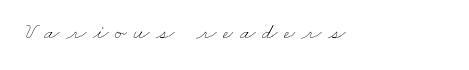
The image shows 23 px text type; set unusually wide letter spacing (+0.28 em), not underlined.
